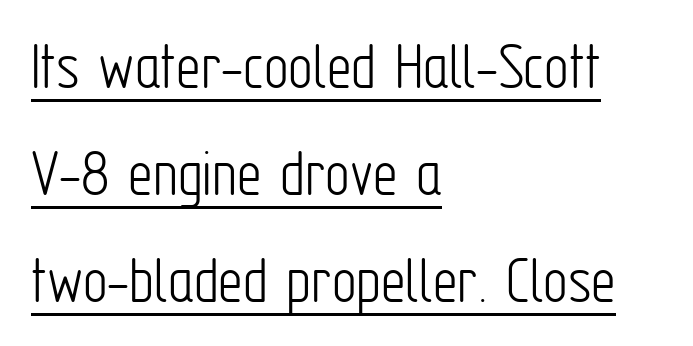
{"serif": "no", "italic": "no", "bold": "no", "weight": "light", "width": "condensed", "stroke_contrast": "low", "x_height": "medium", "monospaced": "no", "underline": "yes", "align": "left", "line_spacing": "normal", "line_spacing_ratio": 1.55, "letter_spacing": "normal", "letter_spacing_em": 0.0, "glyph_px": 69}
